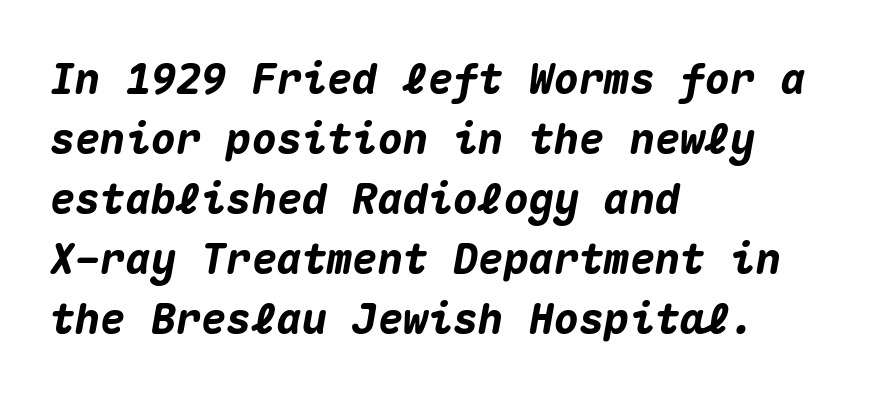
{"italic": "yes", "lean": "right", "slant_degrees": 10, "bold": "yes", "weight": "heavy", "width": "normal", "stroke_contrast": "medium", "x_height": "medium", "monospaced": "yes", "underline": "no", "align": "left", "line_spacing": "normal", "line_spacing_ratio": 1.43, "letter_spacing": "normal", "letter_spacing_em": 0.0, "glyph_px": 42}
